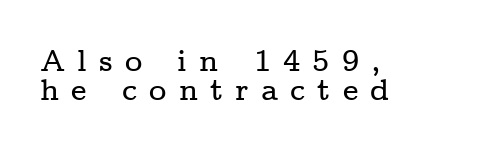
The image shows 30 px wide serif type, upright; set left-aligned, tight line spacing (0.96x), unusually wide letter spacing (+0.4 em), not underlined; low stroke contrast and a medium x-height.
